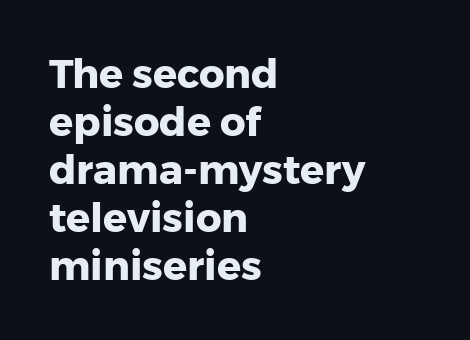
Q: Is the text bold? A: Yes.
Q: Is the text italic (slanted)? A: No, it is upright.
Q: Is the typeface a serif or a sans-serif typeface? A: Sans-serif.
Q: Is the text underlined? A: No.
Q: How is the paragraph aligned? A: Left-aligned.
Q: Is the spacing between letters normal or unusually wide? A: Normal.
Q: Width (condensed, normal, or wide)? A: Normal.
Q: Stroke contrast? A: Low.
Q: x-height? A: Medium.
Q: Monospaced? A: No.
